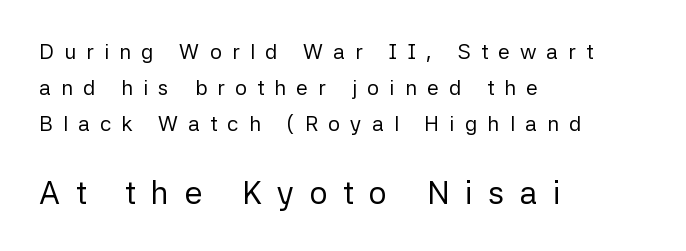
Q: Is the text bold? A: No.
Q: Is the text italic (slanted)? A: No, it is upright.
Q: Is the typeface a serif or a sans-serif typeface? A: Sans-serif.
Q: Is the text underlined? A: No.
Q: How is the paragraph aligned? A: Left-aligned.
Q: Is the spacing between letters normal or unusually wide? A: Unusually wide.
Q: Which block of text is set in a larger size, the first (top) or the second (bottom)? A: The second (bottom) one.
Q: Width (condensed, normal, or wide)? A: Normal.
Q: Stroke contrast? A: Low.
Q: x-height? A: Medium.
Q: Monospaced? A: No.
